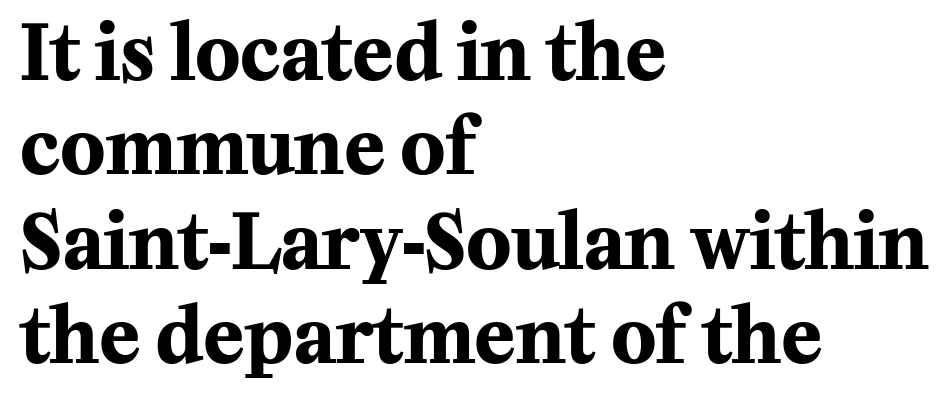
{"serif": "yes", "italic": "no", "bold": "yes", "weight": "bold", "width": "normal", "stroke_contrast": "medium", "x_height": "medium", "monospaced": "no", "underline": "no", "align": "left", "line_spacing": "normal", "line_spacing_ratio": 1.26, "letter_spacing": "normal", "letter_spacing_em": 0.0, "glyph_px": 75}
